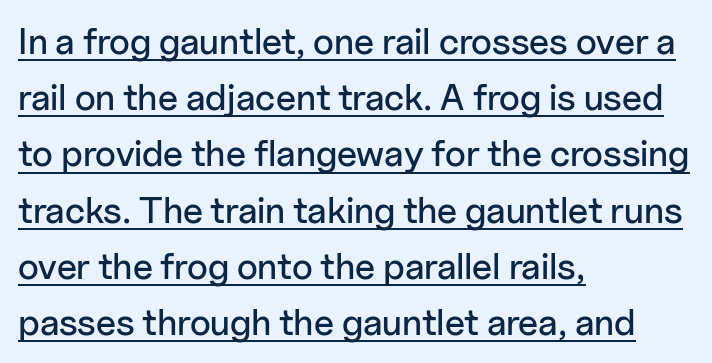
Q: Is the text italic (slanted)? A: No, it is upright.
Q: Is the typeface a serif or a sans-serif typeface? A: Sans-serif.
Q: Is the text underlined? A: Yes.
Q: How is the paragraph aligned? A: Left-aligned.
Q: Is the spacing between letters normal or unusually wide? A: Normal.
Q: Is the spacing between lines tight, normal or loose? A: Normal.
Q: Width (condensed, normal, or wide)? A: Normal.
Q: Stroke contrast? A: Low.
Q: x-height? A: Medium.
Q: Monospaced? A: No.
